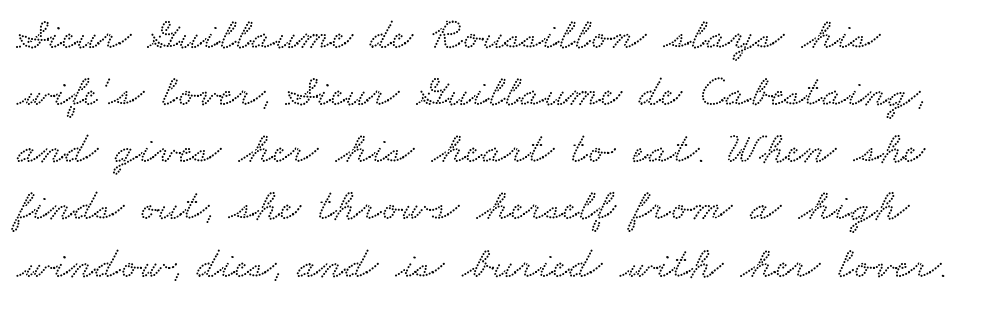
Bare-footed words on every line. The rag falls on the right side of this text block. The block of text has a typical density, with ordinary space between rows. The rendering shows small feet on the letterforms — a serif design.
